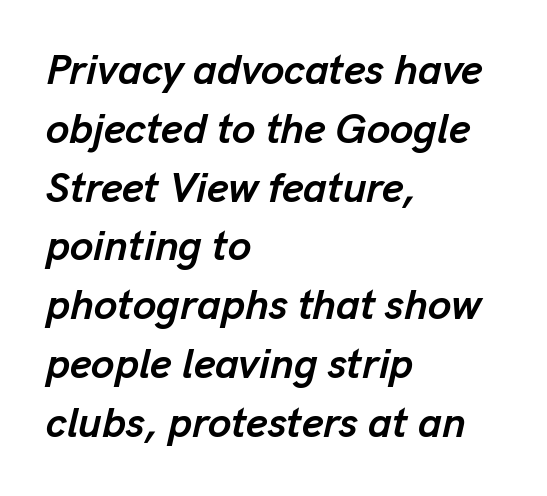
Q: Is the text bold? A: Yes.
Q: Is the text italic (slanted)? A: Yes, it leans right by about 13 degrees.
Q: Is the text underlined? A: No.
Q: How is the paragraph aligned? A: Left-aligned.
Q: Is the spacing between letters normal or unusually wide? A: Normal.
Q: Is the spacing between lines tight, normal or loose? A: Normal.
Q: Width (condensed, normal, or wide)? A: Normal.
Q: Stroke contrast? A: Low.
Q: x-height? A: Medium.
Q: Monospaced? A: No.
